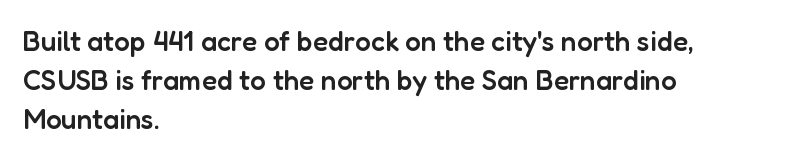
{"serif": "no", "italic": "no", "bold": "semi", "weight": "semibold", "width": "normal", "stroke_contrast": "low", "x_height": "medium", "monospaced": "no", "underline": "no", "align": "left", "line_spacing": "normal", "line_spacing_ratio": 1.39, "letter_spacing": "normal", "letter_spacing_em": 0.0, "glyph_px": 28}
